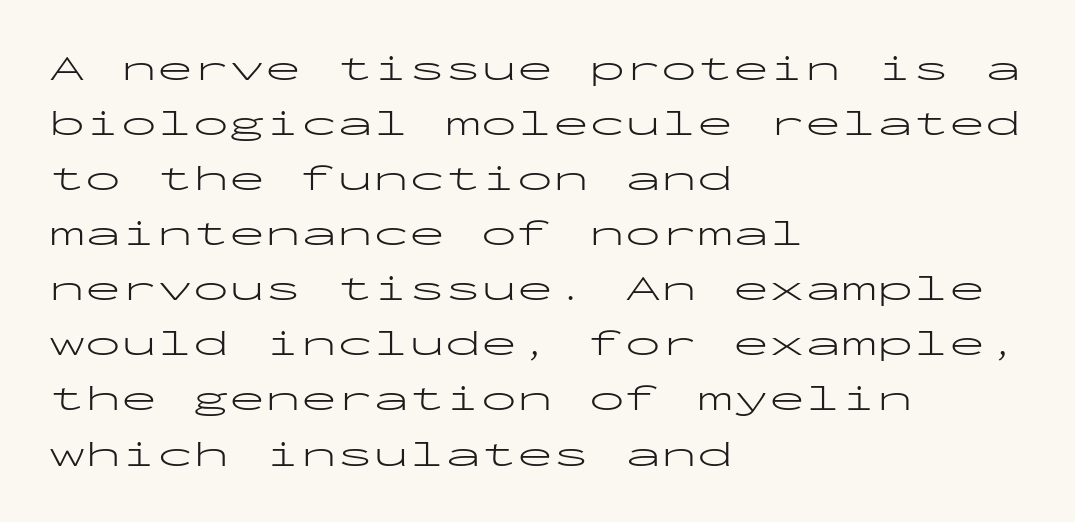
The image shows 36 px light, wide sans-serif type, upright, monospaced; set left-aligned, normal line spacing (1.53x), normal letter spacing, not underlined; low stroke contrast and a medium x-height.
